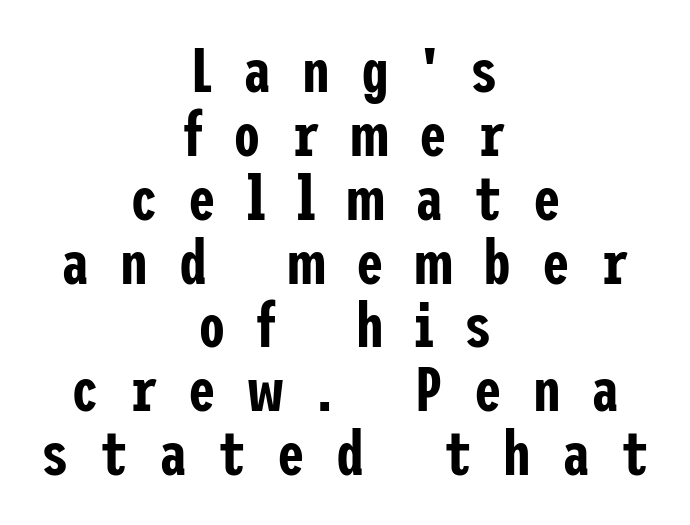
{"serif": "no", "italic": "no", "width": "condensed", "stroke_contrast": "low", "x_height": "medium", "underline": "no", "align": "center", "line_spacing": "tight", "line_spacing_ratio": 1.03, "letter_spacing": "wide", "letter_spacing_em": 0.5, "glyph_px": 62}
